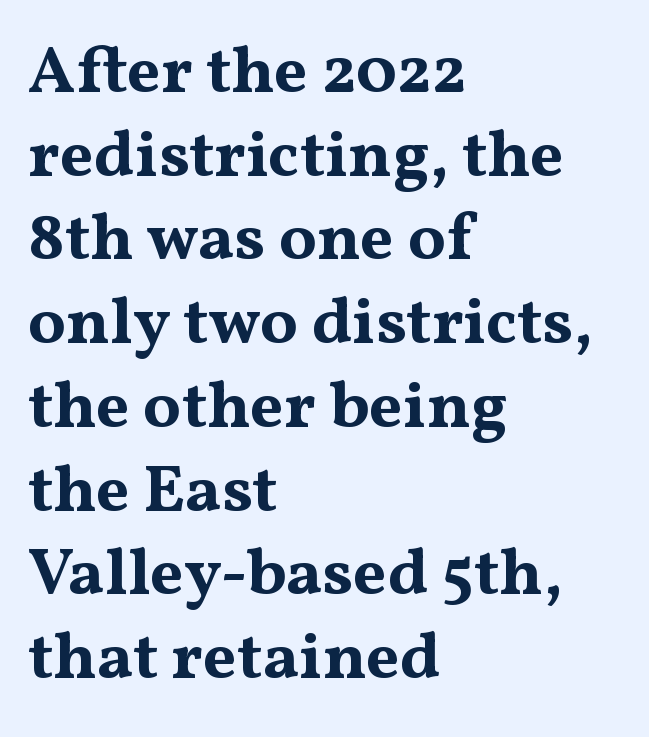
The rendering uses a bold face; every stroke is thick and dark. A classic flush-left, rag-right setting is used for this passage. Quick note: interline space is typical. Descenders hang freely into open space.
